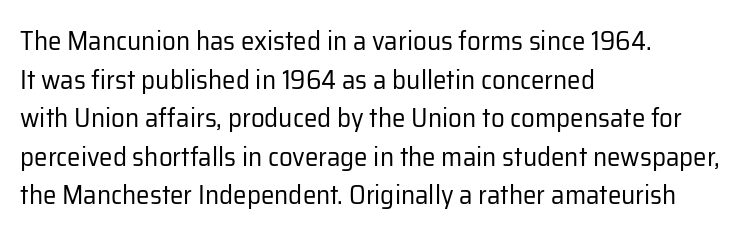
{"italic": "no", "bold": "no", "underline": "no", "align": "left", "line_spacing": "normal", "line_spacing_ratio": 1.43, "letter_spacing": "normal", "letter_spacing_em": 0.0, "glyph_px": 27}
